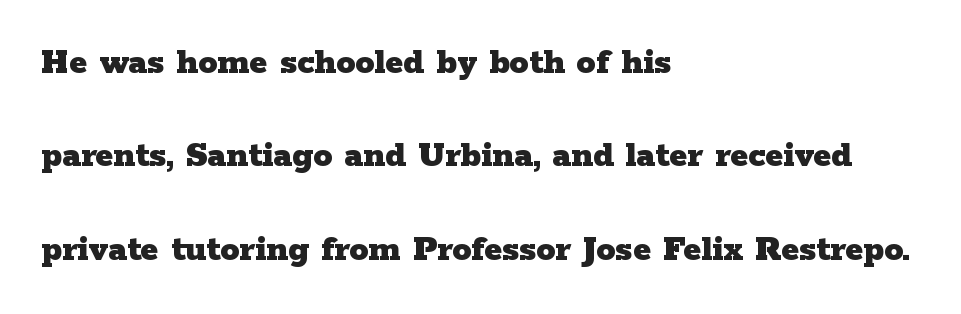
The image shows 38 px heavy, wide serif type, upright; set left-aligned, loose line spacing (2.46x), normal letter spacing, not underlined; low stroke contrast and a medium x-height.
